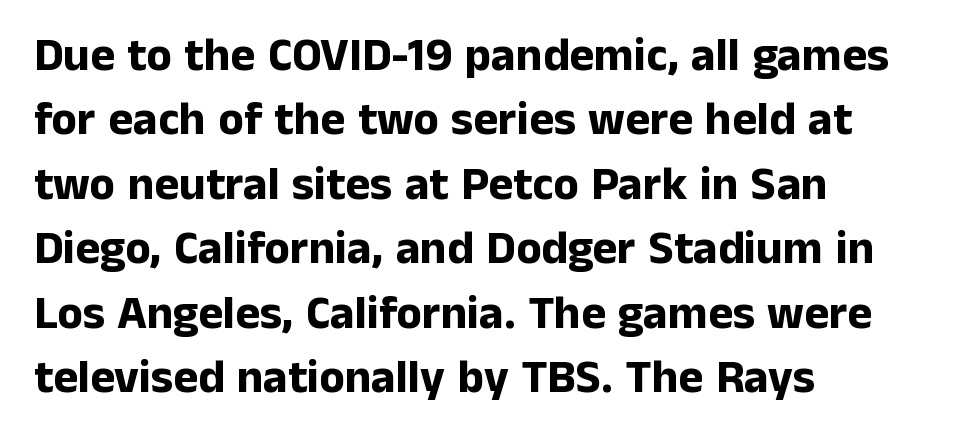
Q: Is the text bold? A: Yes.
Q: Is the text italic (slanted)? A: No, it is upright.
Q: Is the typeface a serif or a sans-serif typeface? A: Sans-serif.
Q: Is the text underlined? A: No.
Q: How is the paragraph aligned? A: Left-aligned.
Q: Is the spacing between letters normal or unusually wide? A: Normal.
Q: Is the spacing between lines tight, normal or loose? A: Normal.
Q: Width (condensed, normal, or wide)? A: Normal.
Q: Stroke contrast? A: Low.
Q: x-height? A: Medium.
Q: Monospaced? A: No.
